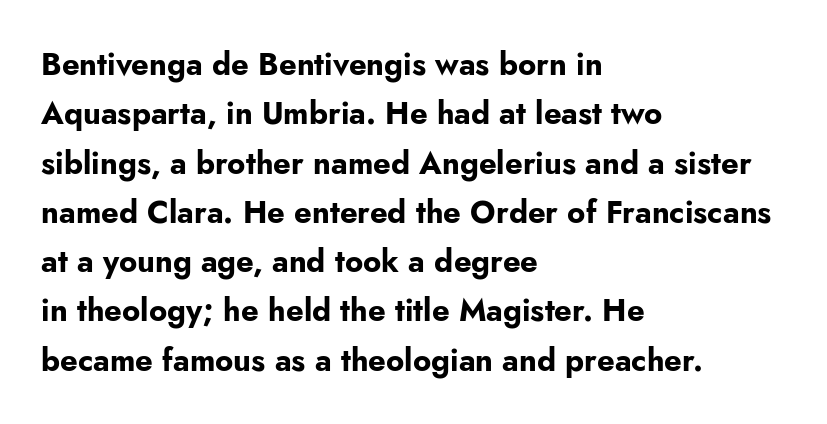
The image shows 31 px bold sans-serif type, upright; set left-aligned, normal line spacing (1.59x), normal letter spacing, not underlined; low stroke contrast and a small x-height.
